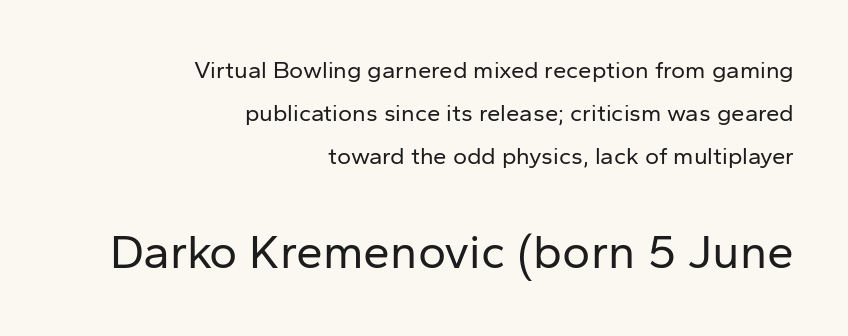
The image shows 48 px regular-weight sans-serif type, upright; set right-aligned, line spacing 1.79x, normal letter spacing, not underlined; the second (bottom) block is 2.0x larger; low stroke contrast and a medium x-height.
